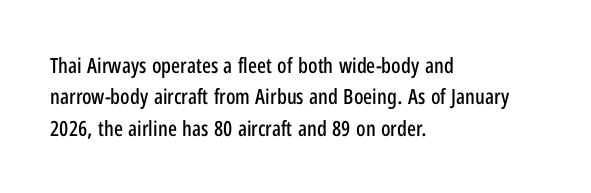
The image shows 21 px text type, upright; set left-aligned, normal line spacing (1.49x), normal letter spacing, not underlined.
